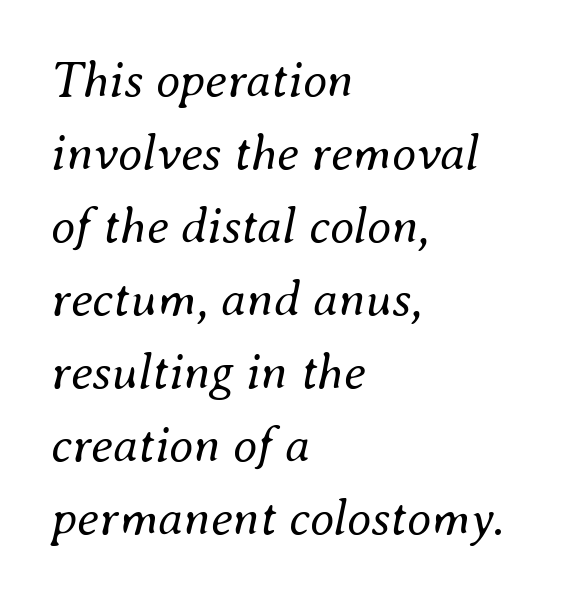
Q: Is the text bold? A: No.
Q: Is the text italic (slanted)? A: Yes, it leans right by about 8 degrees.
Q: Is the text underlined? A: No.
Q: How is the paragraph aligned? A: Left-aligned.
Q: Is the spacing between letters normal or unusually wide? A: Normal.
Q: Is the spacing between lines tight, normal or loose? A: Normal.
Q: Width (condensed, normal, or wide)? A: Normal.
Q: Stroke contrast? A: Medium.
Q: x-height? A: Small.
Q: Monospaced? A: No.
